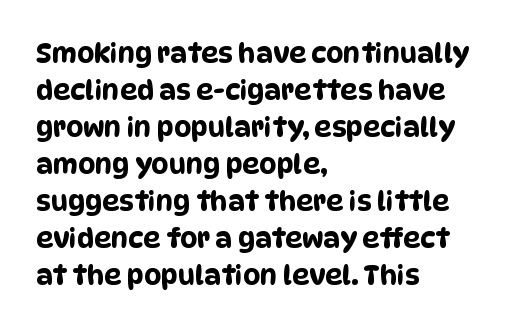
The lines are quadded left. The passage shown stacks its lines at a standard gap. Type without underlining. The passage shown has conventional tracking throughout.
